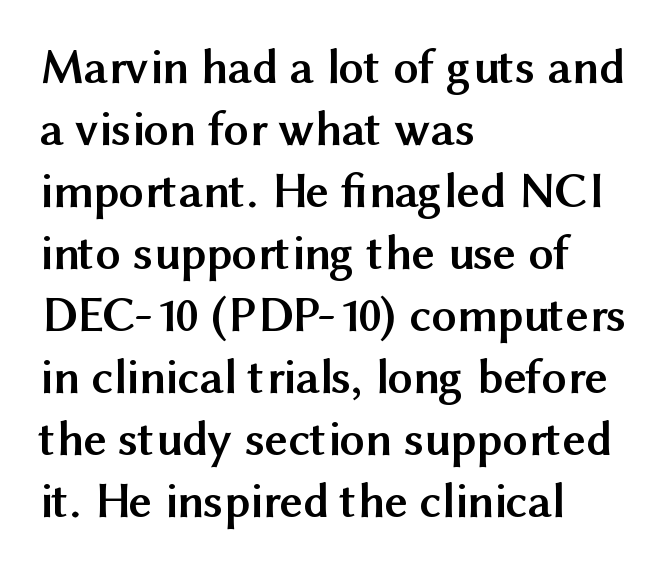
{"serif": "no", "italic": "no", "bold": "yes", "weight": "semibold", "width": "normal", "stroke_contrast": "medium", "x_height": "medium", "monospaced": "no", "underline": "no", "align": "left", "line_spacing_ratio": 1.24, "letter_spacing": "normal", "letter_spacing_em": 0.0, "glyph_px": 50}
